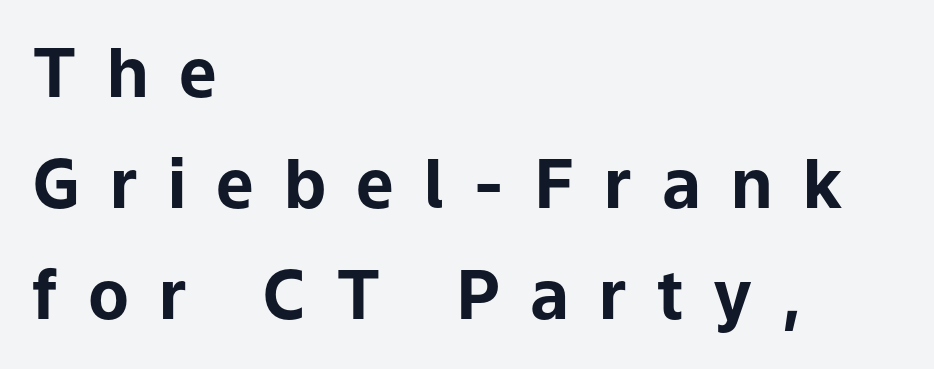
{"serif": "no", "italic": "no", "bold": "yes", "weight": "bold", "width": "normal", "stroke_contrast": "low", "x_height": "medium", "monospaced": "no", "underline": "no", "align": "left", "line_spacing": "normal", "line_spacing_ratio": 1.66, "letter_spacing": "wide", "letter_spacing_em": 0.45, "glyph_px": 67}
